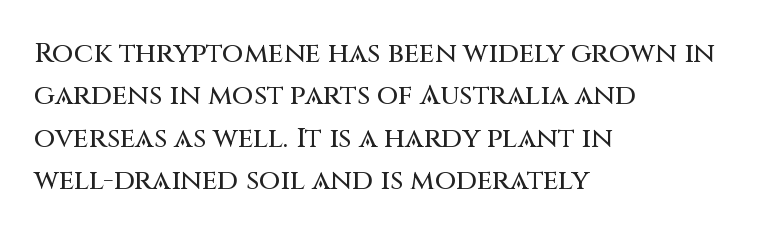
The image shows 28 px sans-serif type, upright; set left-aligned, normal line spacing (1.51x), normal letter spacing, not underlined; medium stroke contrast and a large x-height.
